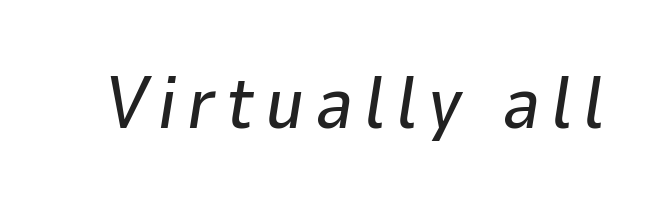
The image shows 72 px text type, italic (leaning right); set not underlined; low stroke contrast and a medium x-height.
